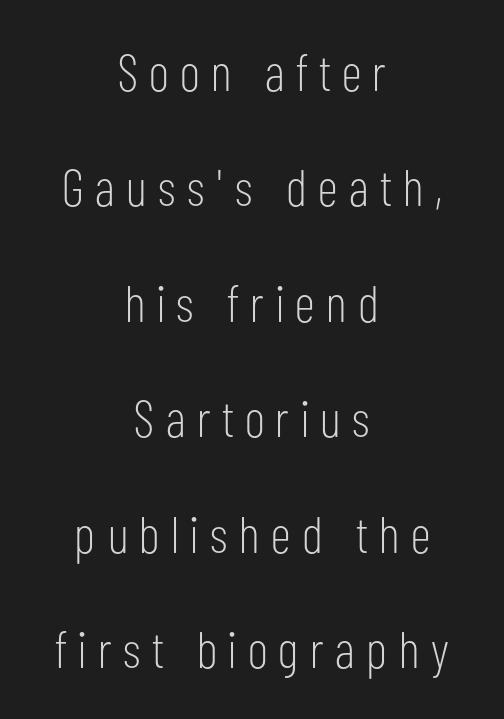
Q: Is the text bold? A: No.
Q: Is the text italic (slanted)? A: No, it is upright.
Q: Is the typeface a serif or a sans-serif typeface? A: Sans-serif.
Q: Is the text underlined? A: No.
Q: How is the paragraph aligned? A: Centered.
Q: Is the spacing between letters normal or unusually wide? A: Unusually wide.
Q: Is the spacing between lines tight, normal or loose? A: Loose.
Q: Width (condensed, normal, or wide)? A: Condensed.
Q: Stroke contrast? A: Low.
Q: x-height? A: Medium.
Q: Monospaced? A: No.
